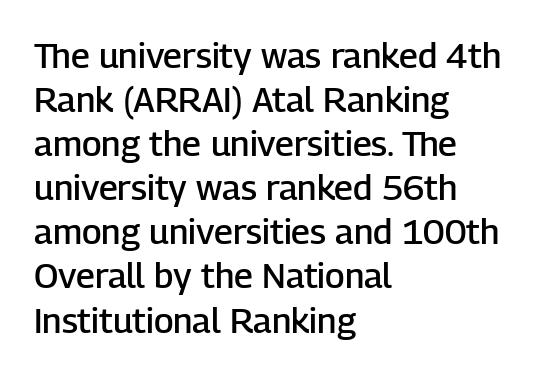
The face used here is a semibold: visibly heavier than regular, lighter than bold. Vertical strokes here are truly vertical. The rendering shows plain stroke endings on the letterforms — a sans-serif design. Regarding leading, the lines here are spaced in the standard way. The face used here is proportionally spaced, like ordinary book or web type.
